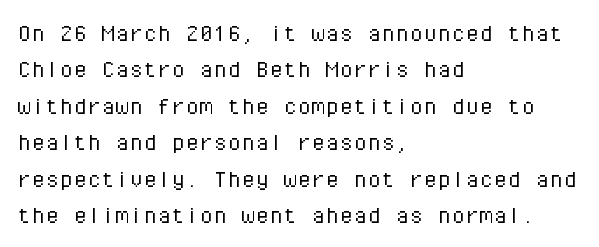
{"serif": "no", "italic": "no", "bold": "no", "weight": "light", "width": "normal", "stroke_contrast": "low", "x_height": "medium", "monospaced": "yes", "underline": "no", "align": "left", "line_spacing": "normal", "line_spacing_ratio": 1.3, "letter_spacing": "normal", "letter_spacing_em": 0.0, "glyph_px": 28}
